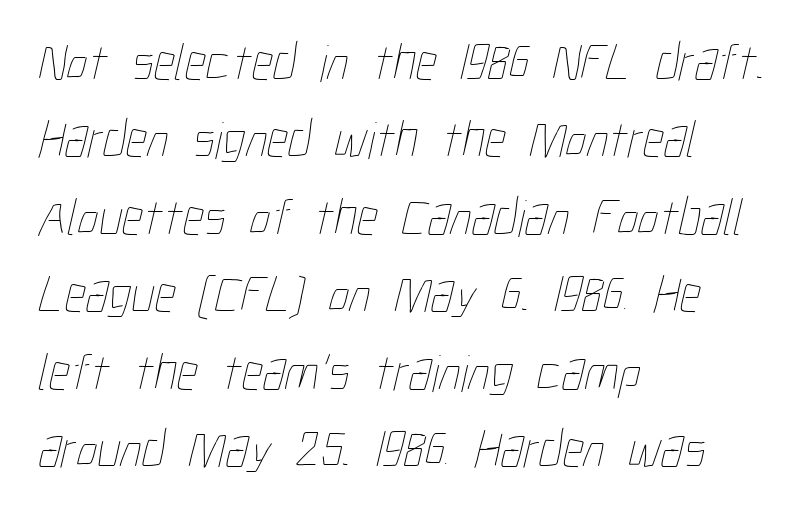
Which margin do the lines hug? The left one — the right edge is uneven. The face looks like a standard text weight, possibly lighter. Baseline-to-baseline distance is the conventional proportion of letter height. The letters advance in unequal steps, a hallmark of proportional type.
